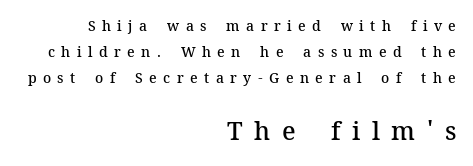
Q: Is the text bold? A: Semi-bold.
Q: Is the text italic (slanted)? A: No, it is upright.
Q: Is the text underlined? A: No.
Q: How is the paragraph aligned? A: Right-aligned.
Q: Is the spacing between letters normal or unusually wide? A: Unusually wide.
Q: Which block of text is set in a larger size, the first (top) or the second (bottom)? A: The second (bottom) one.
